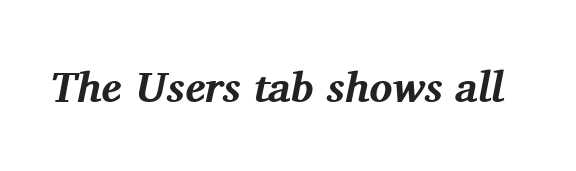
The image shows 43 px bold serif type, italic (leaning right); set normal letter spacing, not underlined; medium stroke contrast and a medium x-height.
